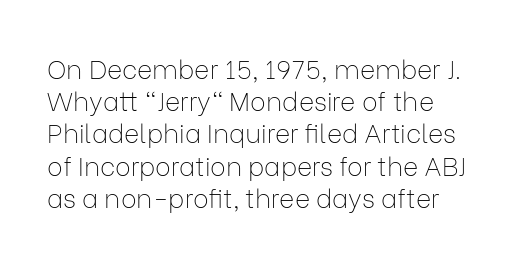
Q: Is the text bold? A: No.
Q: Is the text italic (slanted)? A: No, it is upright.
Q: Is the text underlined? A: No.
Q: How is the paragraph aligned? A: Left-aligned.
Q: Is the spacing between letters normal or unusually wide? A: Normal.
